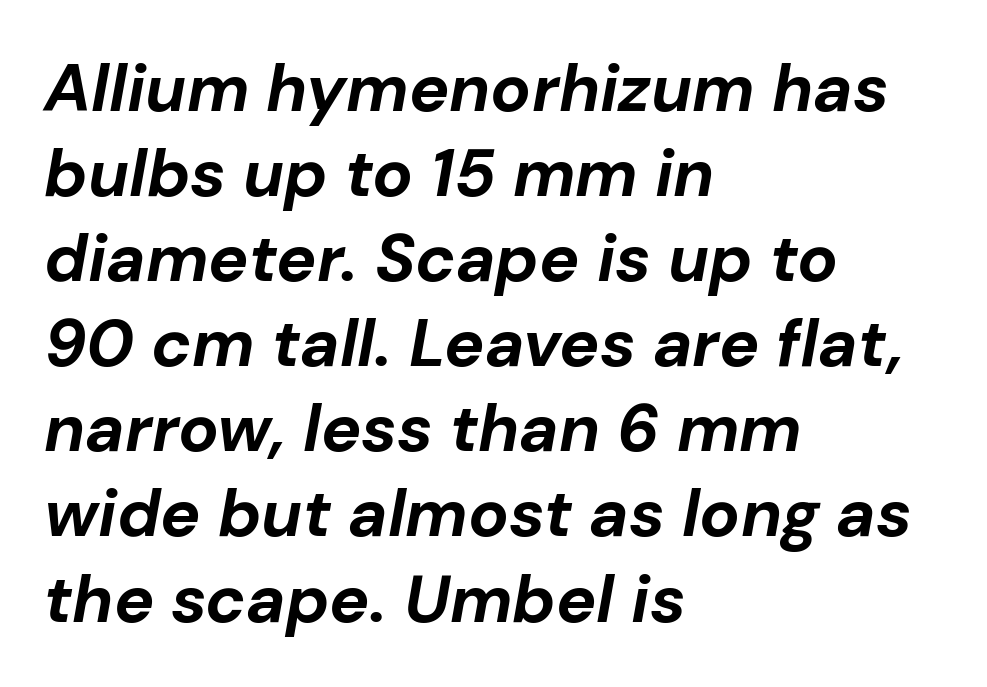
Q: Is the text bold? A: Yes.
Q: Is the text italic (slanted)? A: Yes, it leans right by about 10 degrees.
Q: Is the text underlined? A: No.
Q: How is the paragraph aligned? A: Left-aligned.
Q: Is the spacing between letters normal or unusually wide? A: Normal.
Q: Is the spacing between lines tight, normal or loose? A: Normal.
Q: Width (condensed, normal, or wide)? A: Normal.
Q: Stroke contrast? A: Low.
Q: x-height? A: Medium.
Q: Monospaced? A: No.
